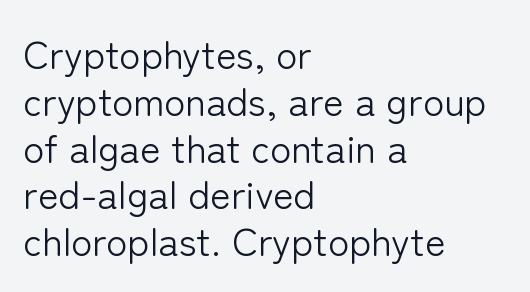
Q: Is the text bold? A: No.
Q: Is the text italic (slanted)? A: No, it is upright.
Q: Is the typeface a serif or a sans-serif typeface? A: Sans-serif.
Q: Is the text underlined? A: No.
Q: How is the paragraph aligned? A: Left-aligned.
Q: Is the spacing between letters normal or unusually wide? A: Normal.
Q: Width (condensed, normal, or wide)? A: Normal.
Q: Stroke contrast? A: Low.
Q: x-height? A: Medium.
Q: Monospaced? A: No.
